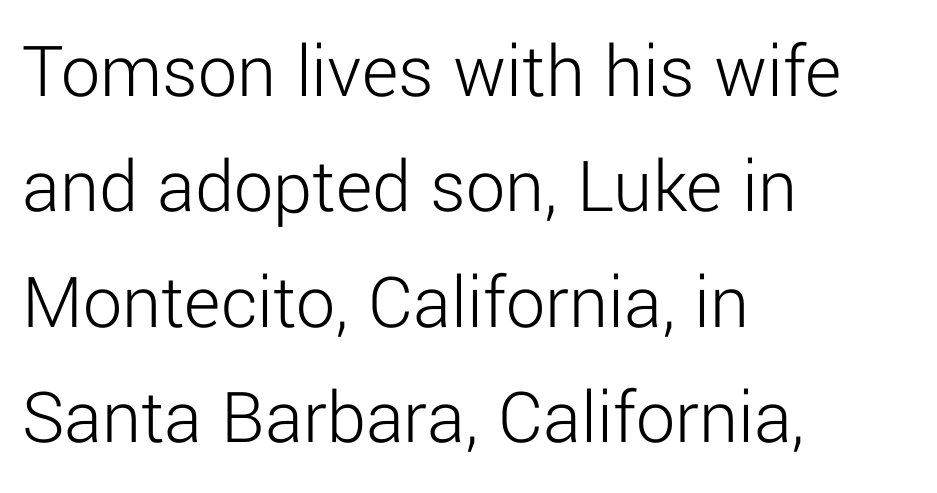
Q: Is the text bold? A: No.
Q: Is the text italic (slanted)? A: No, it is upright.
Q: Is the typeface a serif or a sans-serif typeface? A: Sans-serif.
Q: Is the text underlined? A: No.
Q: How is the paragraph aligned? A: Left-aligned.
Q: Is the spacing between letters normal or unusually wide? A: Normal.
Q: Is the spacing between lines tight, normal or loose? A: Normal.
Q: Width (condensed, normal, or wide)? A: Normal.
Q: Stroke contrast? A: Low.
Q: x-height? A: Medium.
Q: Monospaced? A: No.
